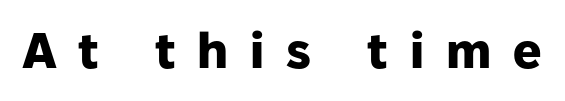
Q: Is the text bold? A: Yes.
Q: Is the text italic (slanted)? A: No, it is upright.
Q: Is the typeface a serif or a sans-serif typeface? A: Sans-serif.
Q: Is the text underlined? A: No.
Q: Is the spacing between letters normal or unusually wide? A: Unusually wide.
Q: Width (condensed, normal, or wide)? A: Normal.
Q: Stroke contrast? A: Low.
Q: x-height? A: Medium.
Q: Monospaced? A: No.
